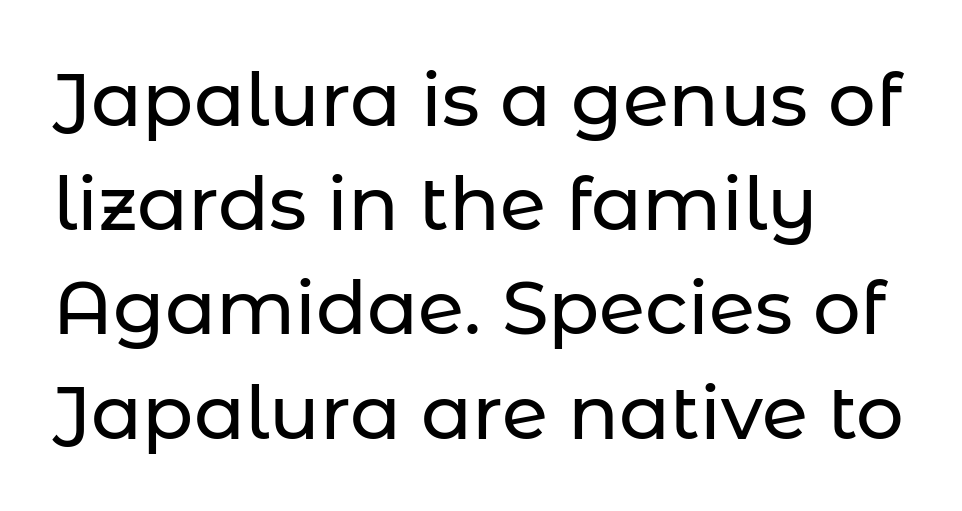
{"serif": "no", "italic": "no", "width": "normal", "stroke_contrast": "low", "x_height": "medium", "monospaced": "no", "underline": "no", "align": "left", "line_spacing": "normal", "line_spacing_ratio": 1.39, "letter_spacing": "normal", "letter_spacing_em": 0.0, "glyph_px": 75}
